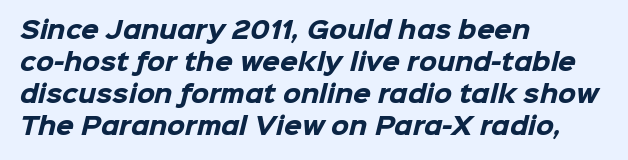
The image shows 23 px bold type; set left-aligned, normal line spacing (1.39x), normal letter spacing, not underlined.
